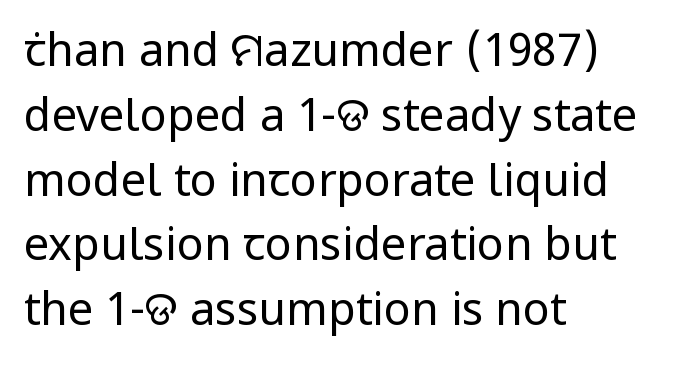
The image shows 45 px regular-weight sans-serif type, upright; set left-aligned, normal line spacing (1.44x), normal letter spacing, not underlined; low stroke contrast and a medium x-height.
